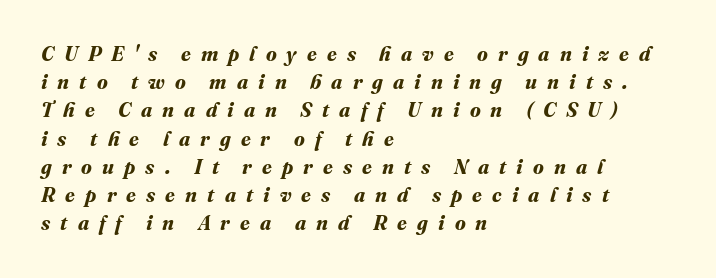
The rag falls on the right side of this text block. Reading down the column, the eye jumps a familiar distance to each next line. Emphasis by weight is at full strength: bold. The passage shown has open, widely tracked lettering throughout. Honestly, there is no underline to notice here at all.
